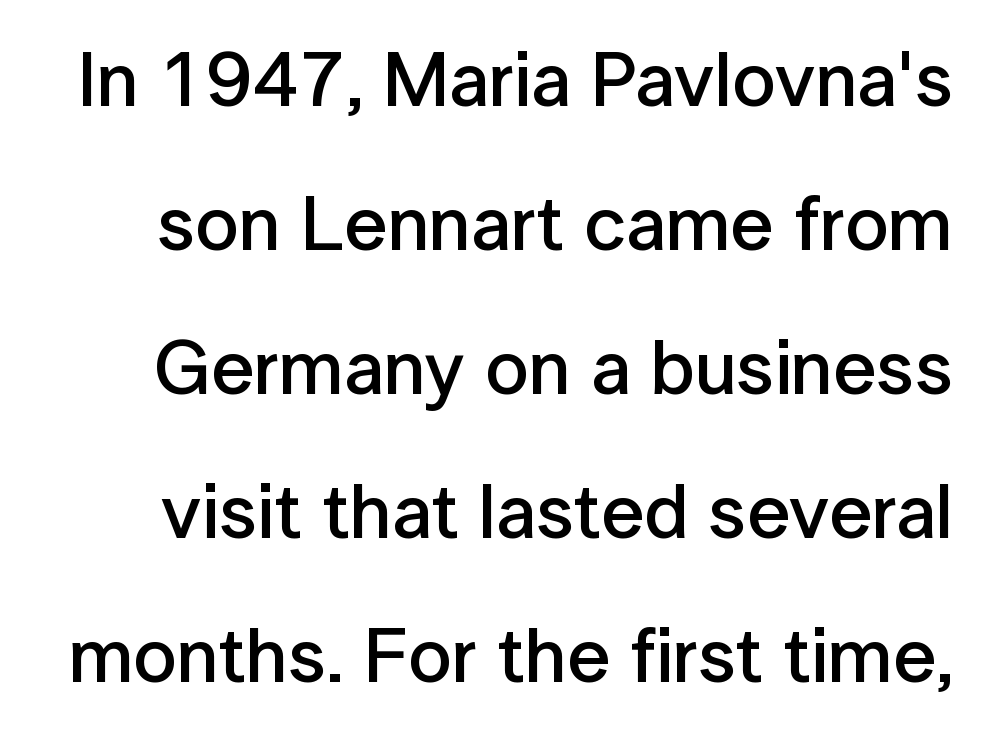
Q: Is the text bold? A: Semi-bold.
Q: Is the text italic (slanted)? A: No, it is upright.
Q: Is the typeface a serif or a sans-serif typeface? A: Sans-serif.
Q: Is the text underlined? A: No.
Q: Is the spacing between letters normal or unusually wide? A: Normal.
Q: Width (condensed, normal, or wide)? A: Normal.
Q: Stroke contrast? A: Low.
Q: x-height? A: Medium.
Q: Monospaced? A: No.
